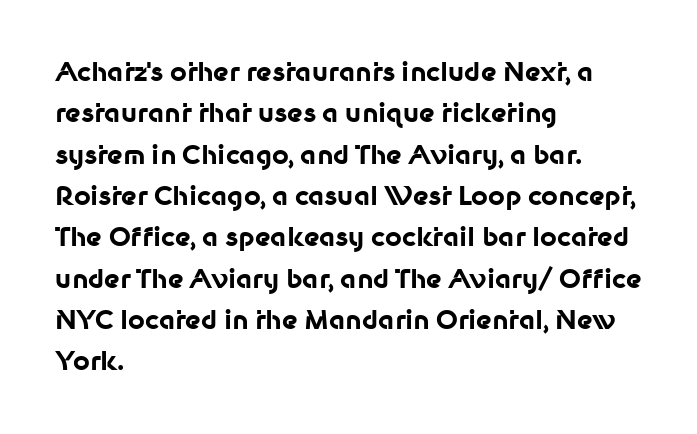
Descenders are the only things crossing below the line. Honestly, the row spacing looks completely unremarkable. The font is running at its bold setting. Inter-character spacing is left at the font's built-in metrics. Vertical strokes here are truly vertical.
